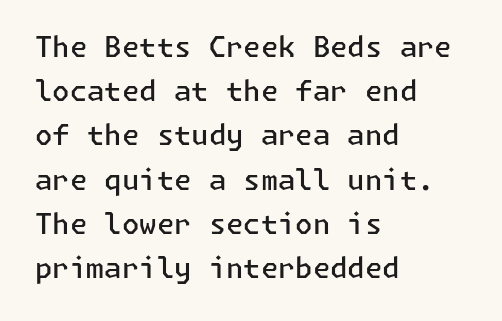
Q: Is the text bold? A: Semi-bold.
Q: Is the text italic (slanted)? A: No, it is upright.
Q: Is the typeface a serif or a sans-serif typeface? A: Sans-serif.
Q: Is the text underlined? A: No.
Q: How is the paragraph aligned? A: Left-aligned.
Q: Is the spacing between letters normal or unusually wide? A: Normal.
Q: Is the spacing between lines tight, normal or loose? A: Normal.
Q: Width (condensed, normal, or wide)? A: Normal.
Q: Stroke contrast? A: Low.
Q: x-height? A: Medium.
